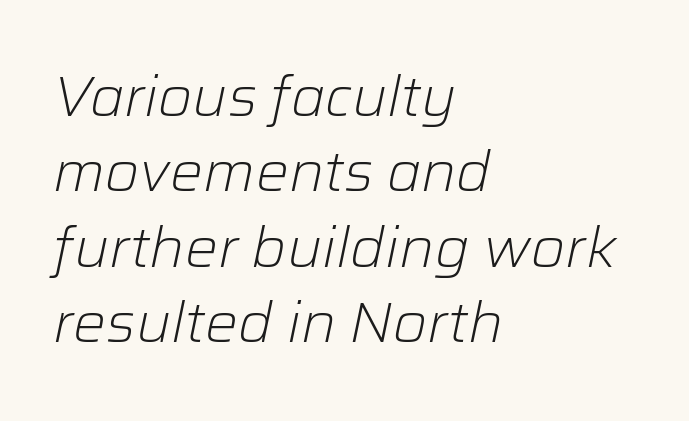
Q: Is the text bold? A: No.
Q: Is the text italic (slanted)? A: Yes, it leans right by about 12 degrees.
Q: Is the text underlined? A: No.
Q: How is the paragraph aligned? A: Left-aligned.
Q: Is the spacing between letters normal or unusually wide? A: Normal.
Q: Is the spacing between lines tight, normal or loose? A: Normal.
Q: Width (condensed, normal, or wide)? A: Normal.
Q: Stroke contrast? A: Low.
Q: x-height? A: Medium.
Q: Monospaced? A: No.
